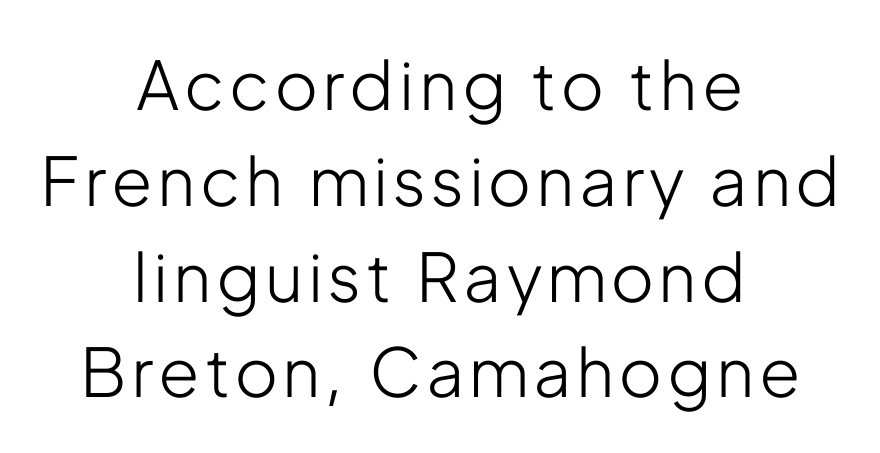
Q: Is the text bold? A: No.
Q: Is the text italic (slanted)? A: No, it is upright.
Q: Is the typeface a serif or a sans-serif typeface? A: Sans-serif.
Q: Is the text underlined? A: No.
Q: How is the paragraph aligned? A: Centered.
Q: Is the spacing between lines tight, normal or loose? A: Normal.
Q: Width (condensed, normal, or wide)? A: Condensed.
Q: Stroke contrast? A: Low.
Q: x-height? A: Medium.
Q: Monospaced? A: No.
